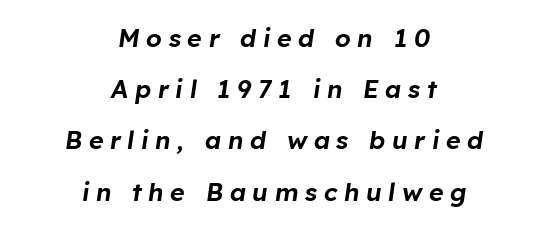
These lines stand farther apart than default settings would place them. No word sits above an underline. It's the slanting kind of type. The compositor balanced each line on the midline.
